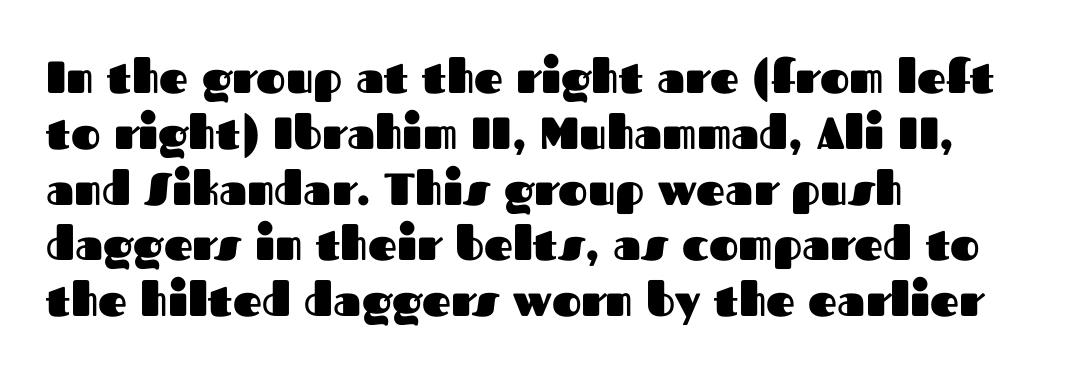
{"serif": "no", "italic": "no", "bold": "yes", "weight": "heavy", "width": "normal", "stroke_contrast": "medium", "x_height": "medium", "monospaced": "no", "underline": "no", "align": "left", "line_spacing_ratio": 1.24, "letter_spacing": "normal", "letter_spacing_em": 0.0, "glyph_px": 45}
